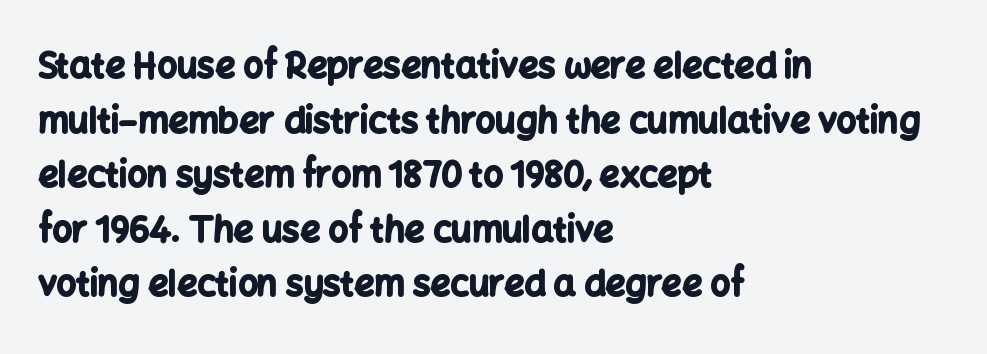
The image shows 35 px bold sans-serif type, upright; set left-aligned, normal line spacing (1.56x), normal letter spacing, not underlined; low stroke contrast and a medium x-height.
